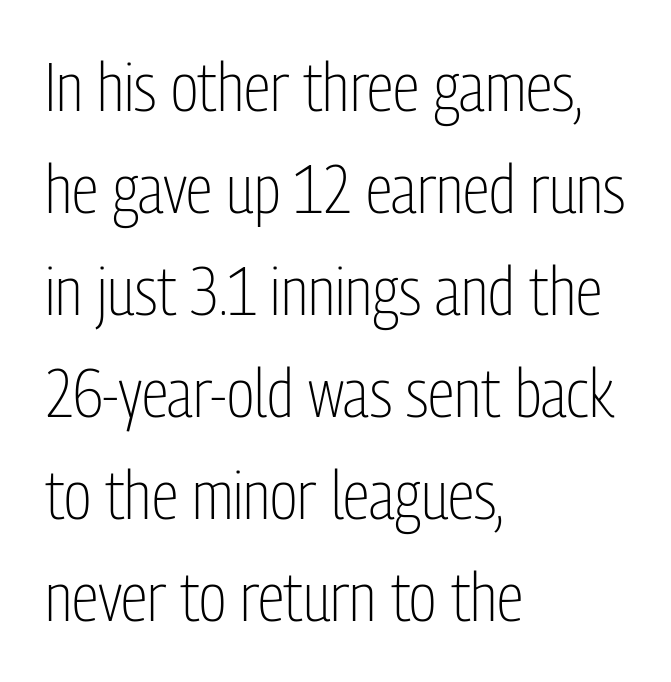
Is this a sans? Yes — the strokes have no serifs. Reading down the block, your eye returns to a fixed left position each line. Rendered with straight, roman letterforms. Clear beneath every line of the passage. Inter-character spacing is left at the font's built-in metrics. Think of a printed novel: that variable character pitch is what you see here.
